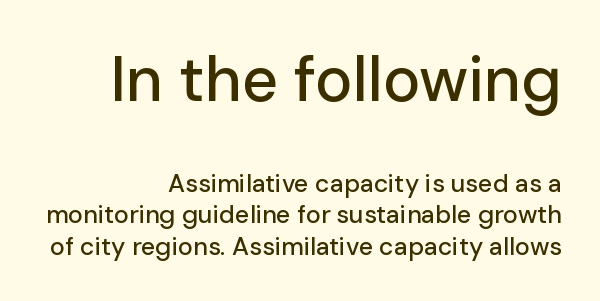
In terms of posture, this sample is upright. Compared with typical paragraphs, the rows here are spaced about the same. Is this a sans? Yes — the strokes have no serifs. Characters follow at the spacing the type designer built in. The rag falls on the left side of this text block.
